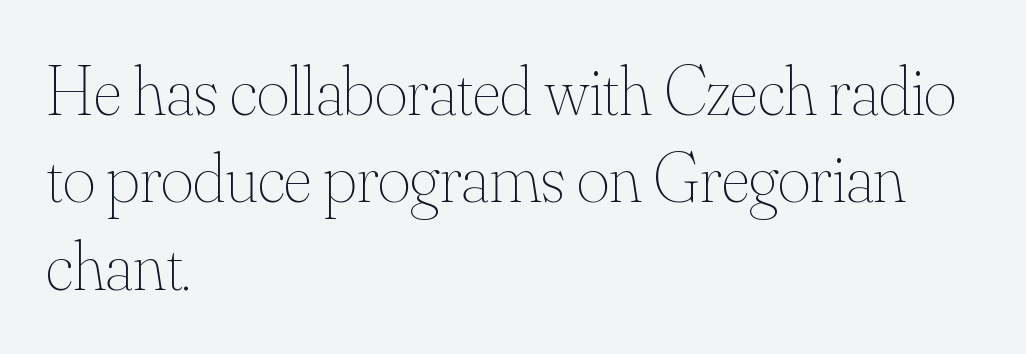
The image shows 70 px thin type, upright; set left-aligned, normal line spacing (1.25x), normal letter spacing, not underlined; medium stroke contrast and a small x-height.
